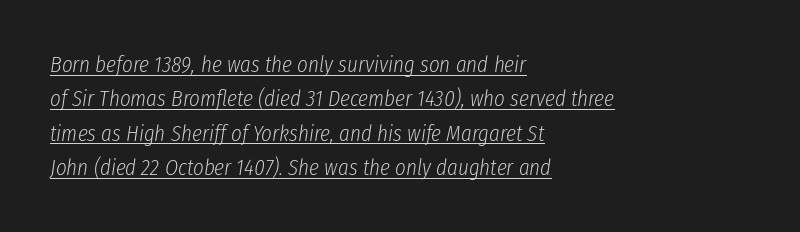
Yep, that's italic — everything's leaning. Weight class: somewhere from thin through regular. The gaps between neighbouring characters are ordinary and unremarkable. The rows are spaced the way most documents space them.
